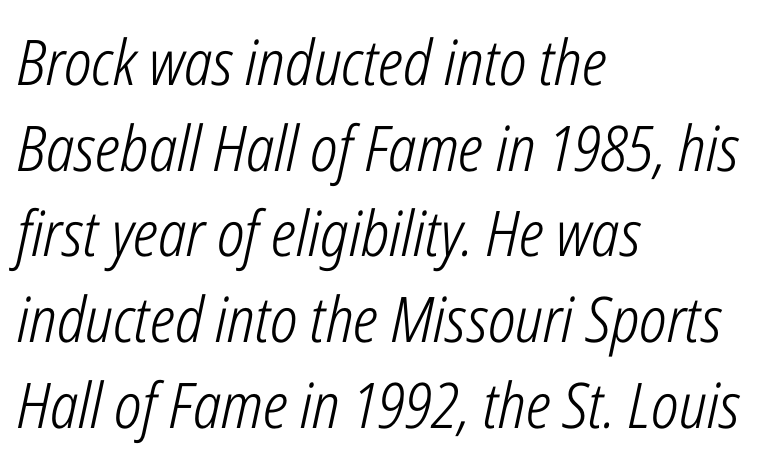
{"italic": "yes", "lean": "right", "slant_degrees": 12, "bold": "no", "weight": "light", "width": "condensed", "stroke_contrast": "low", "x_height": "medium", "monospaced": "no", "underline": "no", "align": "left", "line_spacing": "normal", "line_spacing_ratio": 1.36, "letter_spacing": "normal", "letter_spacing_em": 0.0, "glyph_px": 63}
